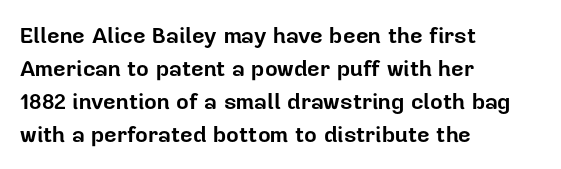
Q: Is the text bold? A: Yes.
Q: Is the text italic (slanted)? A: No, it is upright.
Q: Is the text underlined? A: No.
Q: How is the paragraph aligned? A: Left-aligned.
Q: Is the spacing between letters normal or unusually wide? A: Normal.
Q: Is the spacing between lines tight, normal or loose? A: Normal.
